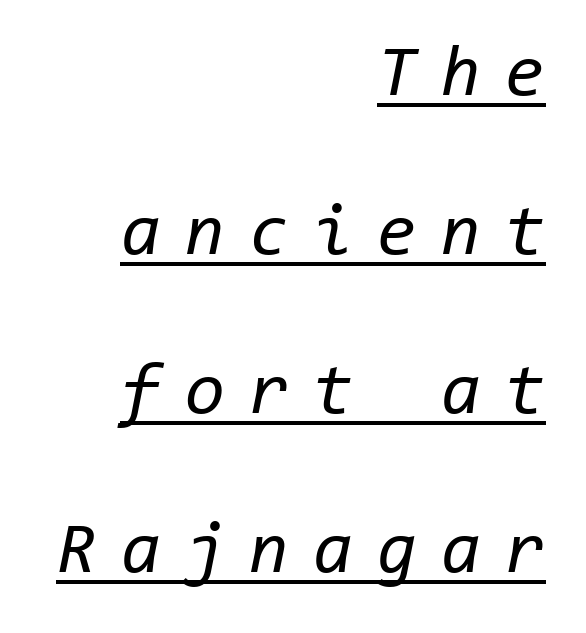
{"italic": "yes", "lean": "right", "slant_degrees": 11, "bold": "no", "weight": "regular", "width": "normal", "stroke_contrast": "low", "x_height": "medium", "monospaced": "yes", "underline": "yes", "align": "right", "line_spacing": "loose", "line_spacing_ratio": 2.21, "letter_spacing": "wide", "letter_spacing_em": 0.34, "glyph_px": 72}
